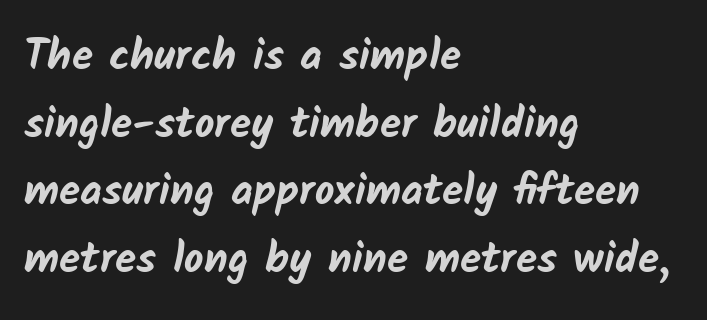
The image shows 43 px bold sans-serif type; set left-aligned, normal line spacing (1.57x), normal letter spacing, not underlined; low stroke contrast and a medium x-height.
